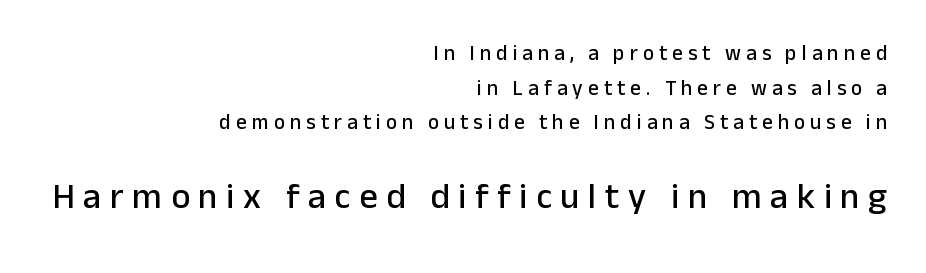
The image shows 36 px sans-serif type, upright; set right-aligned, normal line spacing (1.65x), unusually wide letter spacing (+0.24 em), not underlined; the second (bottom) block is 1.71x larger; low stroke contrast and a medium x-height.
